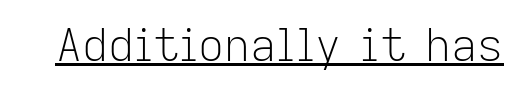
The image shows 45 px light sans-serif type, upright; set normal letter spacing, underlined; low stroke contrast and a medium x-height.
